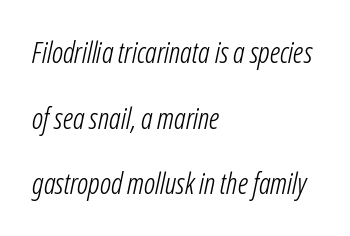
Q: Is the text bold? A: No.
Q: Is the text italic (slanted)? A: Yes, it leans right by about 12 degrees.
Q: Is the text underlined? A: No.
Q: How is the paragraph aligned? A: Left-aligned.
Q: Is the spacing between letters normal or unusually wide? A: Normal.
Q: Is the spacing between lines tight, normal or loose? A: Loose.
Q: Width (condensed, normal, or wide)? A: Condensed.
Q: Stroke contrast? A: Low.
Q: x-height? A: Medium.
Q: Monospaced? A: No.
